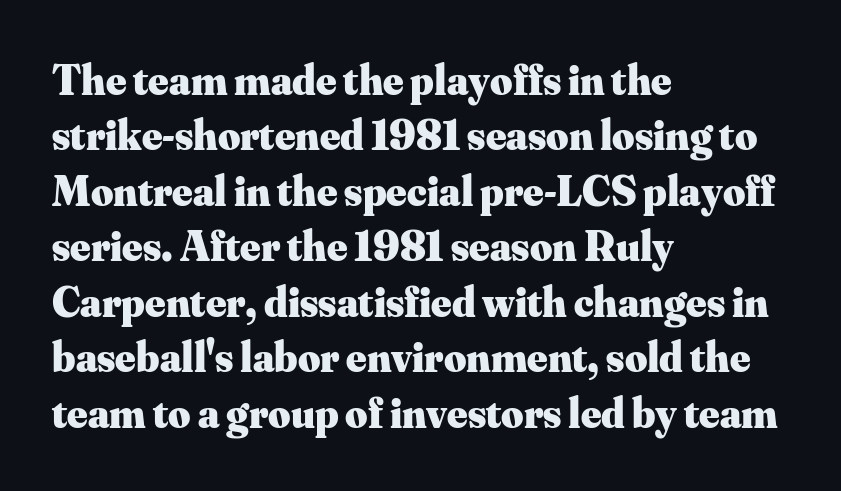
The image shows 43 px heavy serif type, upright; set left-aligned, normal line spacing (1.29x), normal letter spacing, not underlined; medium stroke contrast and a small x-height.
